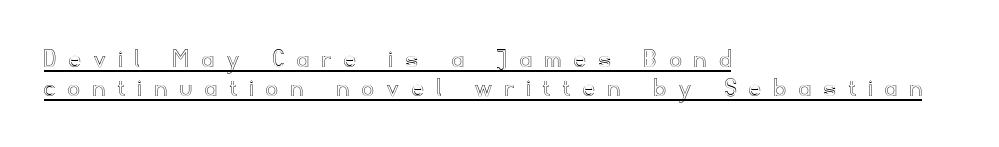
These characters rest on top of a visible drawn line. In terms of leading, this rendering errs on the cramped side. Here the designer chose a conventional face with non-uniform glyph widths. The letters are spread apart with noticeably loose tracking.
